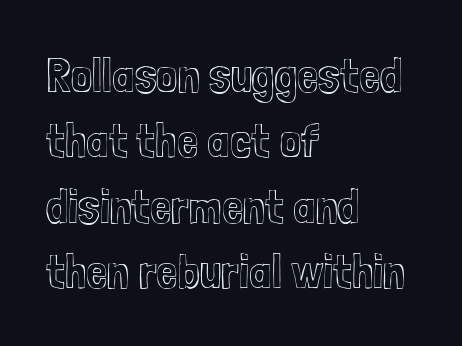
The image shows 48 px condensed type, upright; set left-aligned, normal line spacing (1.36x), normal letter spacing, not underlined; a medium x-height.
